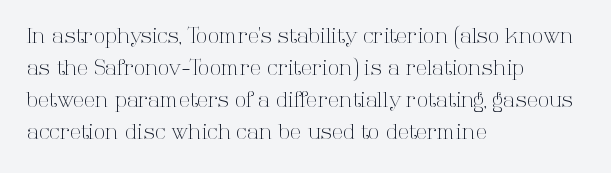
{"italic": "no", "bold": "no", "underline": "no", "align": "left", "line_spacing": "normal", "line_spacing_ratio": 1.53, "letter_spacing": "normal", "letter_spacing_em": 0.0, "glyph_px": 21}
